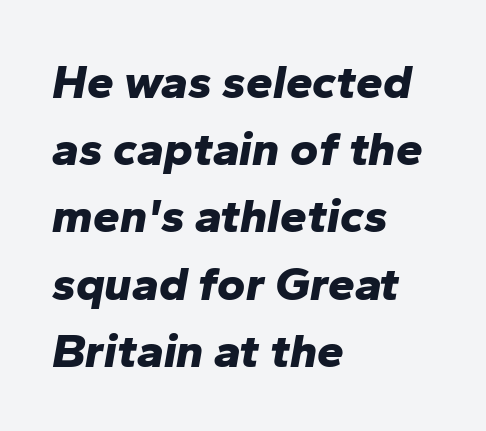
Here the designer chose a conventional face with non-uniform glyph widths. You can tell it's italic because the verticals aren't actually vertical. Line beginnings align vertically; line endings do not. Check under the words: just untouched page. The vertical gap from one line to the next is medium.
